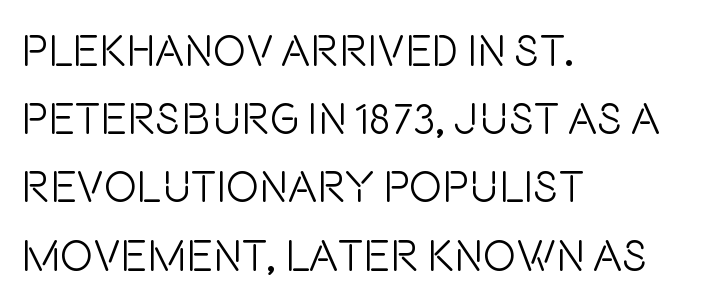
{"serif": "no", "italic": "no", "bold": "no", "weight": "light", "width": "condensed", "stroke_contrast": "low", "x_height": "large", "monospaced": "no", "underline": "no", "align": "left", "line_spacing": "normal", "line_spacing_ratio": 1.55, "letter_spacing": "normal", "letter_spacing_em": 0.0, "glyph_px": 44}
